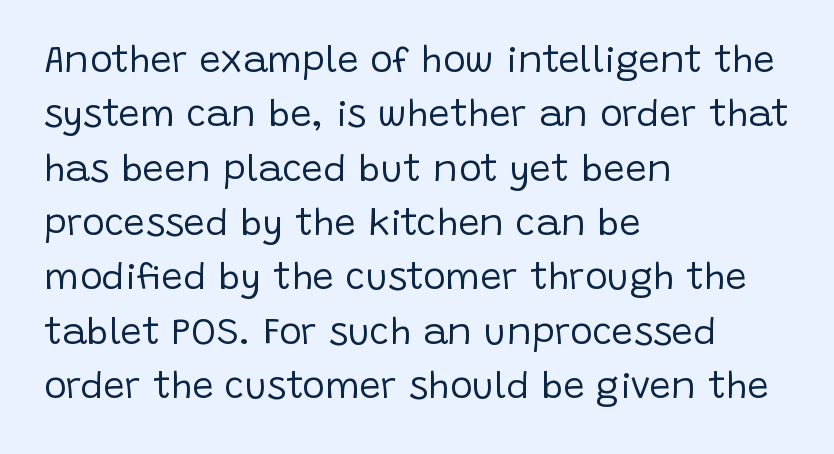
The image shows 38 px regular-weight sans-serif type, upright; set left-aligned, normal line spacing (1.43x), normal letter spacing, not underlined; low stroke contrast and a large x-height.
